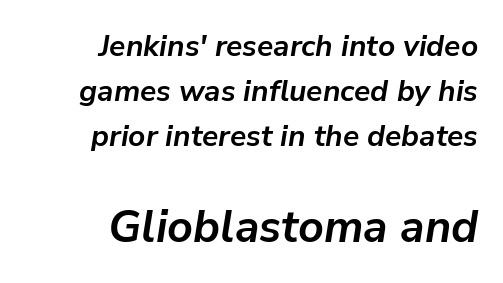
These lines are set flush right with a ragged left edge. Rule under the text: the space is simply empty. Notice how descenders clear the ascenders below comfortably — that's standard leading. Character size in the trailing block exceeds that of the leading block.
